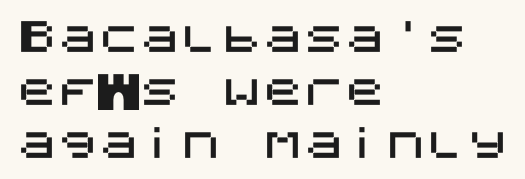
Q: Is the text italic (slanted)? A: No, it is upright.
Q: Is the typeface a serif or a sans-serif typeface? A: Sans-serif.
Q: Is the text underlined? A: No.
Q: How is the paragraph aligned? A: Left-aligned.
Q: Is the spacing between letters normal or unusually wide? A: Normal.
Q: Is the spacing between lines tight, normal or loose? A: Normal.
Q: Width (condensed, normal, or wide)? A: Normal.
Q: Stroke contrast? A: Medium.
Q: x-height? A: Large.
